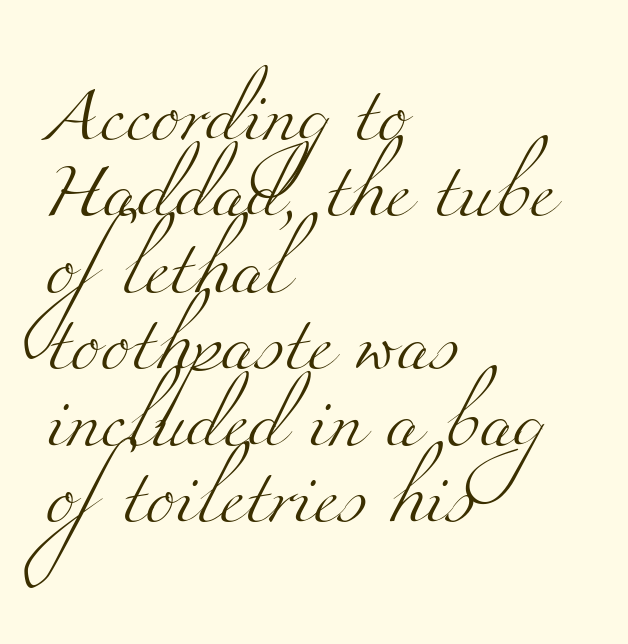
The ragged edge is on the right, which tells us the setting is flush left. This rendering leaves character spacing at its baseline value. Quick note: underline off. Weight: regular or lighter.
